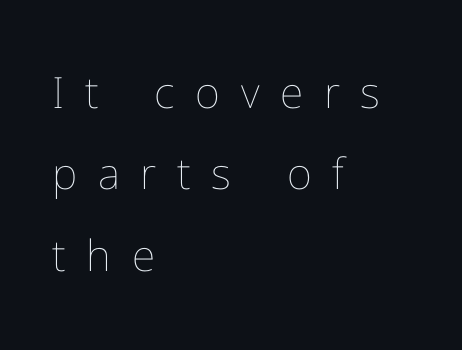
Q: Is the text bold? A: No.
Q: Is the text italic (slanted)? A: No, it is upright.
Q: Is the text underlined? A: No.
Q: How is the paragraph aligned? A: Left-aligned.
Q: Is the spacing between letters normal or unusually wide? A: Unusually wide.
Q: Width (condensed, normal, or wide)? A: Normal.
Q: Stroke contrast? A: Low.
Q: x-height? A: Medium.
Q: Monospaced? A: No.
